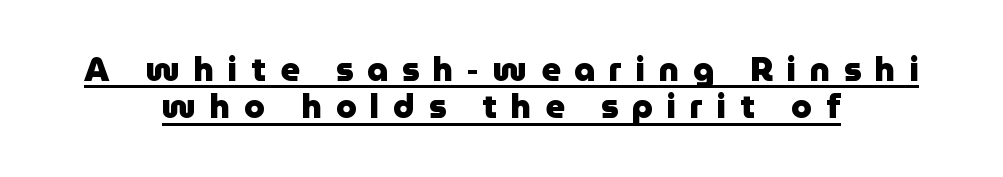
Q: Is the text bold? A: Yes.
Q: Is the text italic (slanted)? A: No, it is upright.
Q: Is the typeface a serif or a sans-serif typeface? A: Sans-serif.
Q: Is the text underlined? A: Yes.
Q: How is the paragraph aligned? A: Centered.
Q: Is the spacing between letters normal or unusually wide? A: Unusually wide.
Q: Is the spacing between lines tight, normal or loose? A: Tight.
Q: Width (condensed, normal, or wide)? A: Normal.
Q: Stroke contrast? A: Low.
Q: x-height? A: Medium.
Q: Monospaced? A: No.
